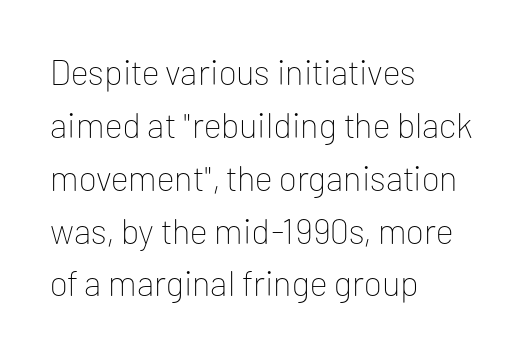
Q: Is the text bold? A: No.
Q: Is the text italic (slanted)? A: No, it is upright.
Q: Is the typeface a serif or a sans-serif typeface? A: Sans-serif.
Q: Is the text underlined? A: No.
Q: How is the paragraph aligned? A: Left-aligned.
Q: Is the spacing between letters normal or unusually wide? A: Normal.
Q: Is the spacing between lines tight, normal or loose? A: Normal.
Q: Width (condensed, normal, or wide)? A: Normal.
Q: Stroke contrast? A: Low.
Q: x-height? A: Medium.
Q: Monospaced? A: No.
